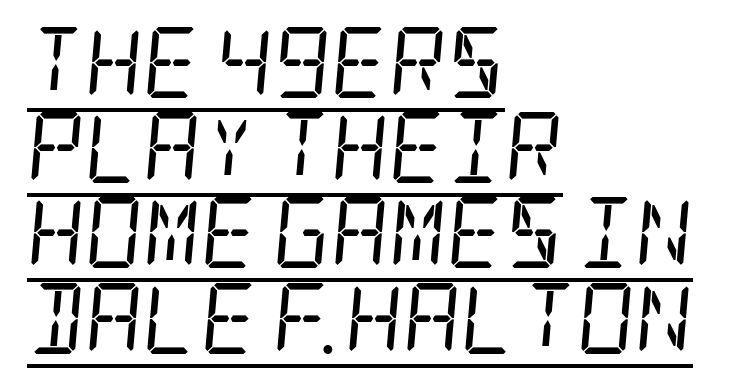
{"serif": "yes", "italic": "yes", "lean": "right", "slant_degrees": 5, "bold": "no", "weight": "regular", "width": "condensed", "stroke_contrast": "low", "x_height": "large", "underline": "yes", "align": "left", "line_spacing_ratio": 1.2, "letter_spacing": "normal", "letter_spacing_em": 0.0, "glyph_px": 71}
